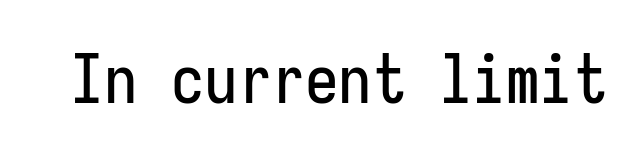
Q: Is the text italic (slanted)? A: No, it is upright.
Q: Is the typeface a serif or a sans-serif typeface? A: Sans-serif.
Q: Is the text underlined? A: No.
Q: Is the spacing between letters normal or unusually wide? A: Normal.
Q: Width (condensed, normal, or wide)? A: Condensed.
Q: Stroke contrast? A: Low.
Q: x-height? A: Medium.
Q: Monospaced? A: Yes.
